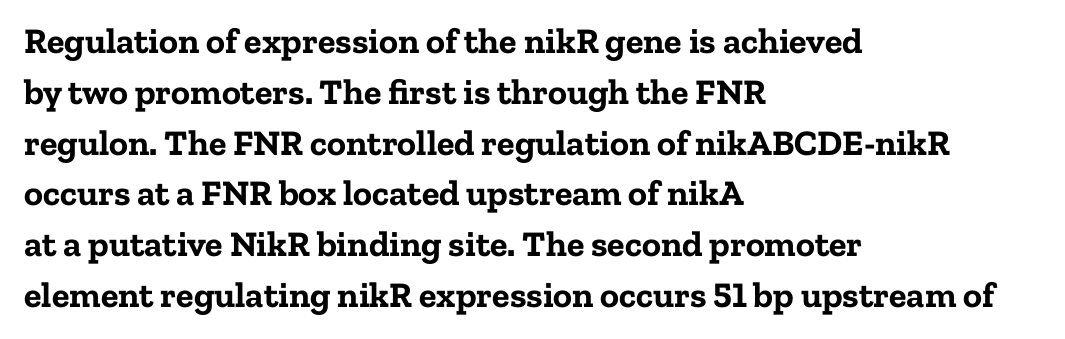
Q: Is the text bold? A: Yes.
Q: Is the text italic (slanted)? A: No, it is upright.
Q: Is the typeface a serif or a sans-serif typeface? A: Serif.
Q: Is the text underlined? A: No.
Q: How is the paragraph aligned? A: Left-aligned.
Q: Is the spacing between letters normal or unusually wide? A: Normal.
Q: Is the spacing between lines tight, normal or loose? A: Normal.
Q: Width (condensed, normal, or wide)? A: Normal.
Q: Stroke contrast? A: Low.
Q: x-height? A: Medium.
Q: Monospaced? A: No.
